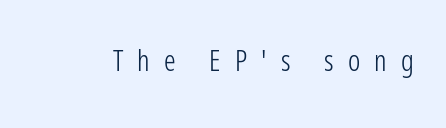
The letters advance in unequal steps, a hallmark of proportional type. The type sits square on the baseline with zero lean. The space directly below the letters is spotless. Each word looks stretched out because of the extra space between its letters. This sample uses a sans-serif face.
